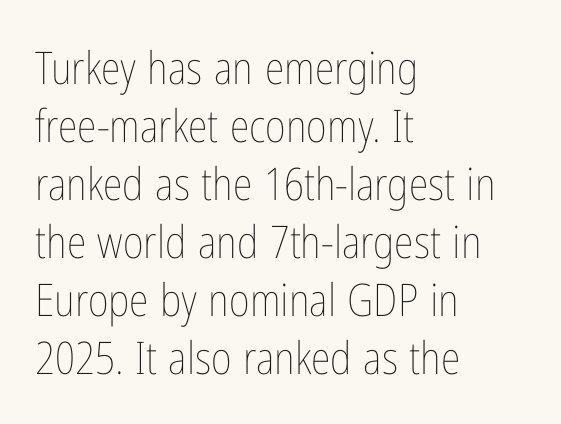
{"italic": "no", "bold": "no", "weight": "thin", "width": "condensed", "stroke_contrast": "low", "x_height": "medium", "monospaced": "no", "underline": "no", "align": "left", "line_spacing": "normal", "line_spacing_ratio": 1.29, "letter_spacing": "normal", "letter_spacing_em": 0.0, "glyph_px": 45}
